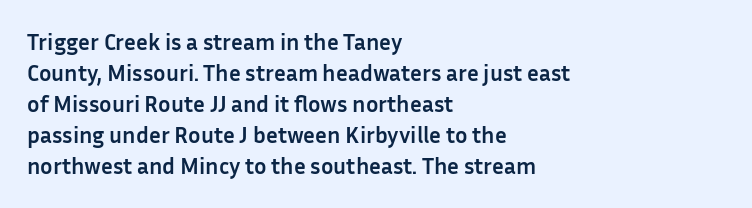
The image shows 23 px bold type, upright; set left-aligned, normal line spacing (1.35x), normal letter spacing, not underlined.
